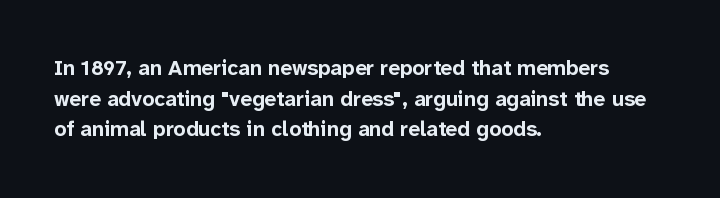
Q: Is the text bold? A: Yes.
Q: Is the text italic (slanted)? A: No, it is upright.
Q: Is the text underlined? A: No.
Q: How is the paragraph aligned? A: Left-aligned.
Q: Is the spacing between letters normal or unusually wide? A: Normal.
Q: Is the spacing between lines tight, normal or loose? A: Normal.
